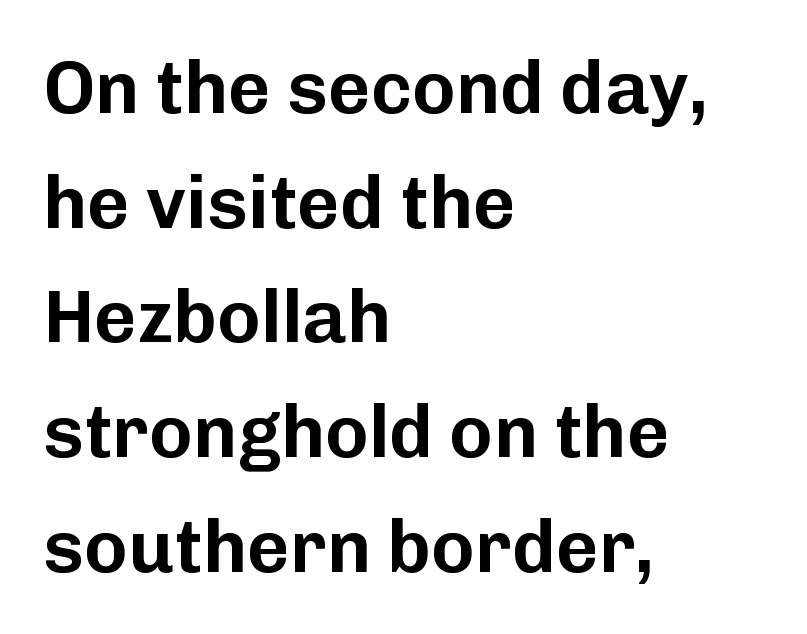
Q: Is the text italic (slanted)? A: No, it is upright.
Q: Is the typeface a serif or a sans-serif typeface? A: Sans-serif.
Q: Is the text underlined? A: No.
Q: How is the paragraph aligned? A: Left-aligned.
Q: Is the spacing between letters normal or unusually wide? A: Normal.
Q: Is the spacing between lines tight, normal or loose? A: Normal.
Q: Width (condensed, normal, or wide)? A: Normal.
Q: Stroke contrast? A: Low.
Q: x-height? A: Medium.
Q: Monospaced? A: No.
